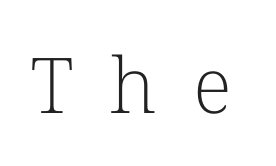
The type sits square on the baseline with zero lean. Characters follow at a spacing far wider than the type designer built in. Vertical stems look standard width or narrower in stroke. Decoration check: the copy has no underline.
